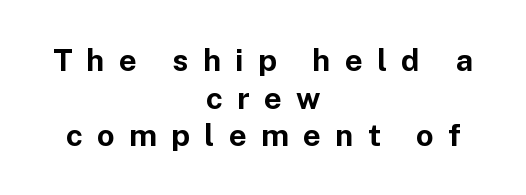
This rendering features lettering with no underline. Caption: multi-line text, centered on the measure. There is plenty of visible air inserted between adjacent glyphs. A full-strength bold gives these letters their thick strokes. No italicization has been applied; the sample stays upright.
